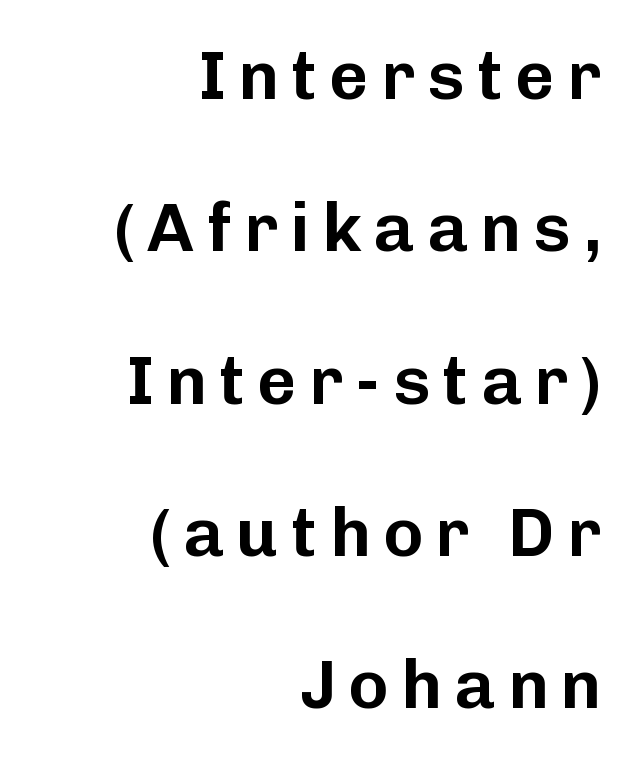
{"serif": "no", "italic": "no", "width": "normal", "stroke_contrast": "low", "x_height": "medium", "monospaced": "no", "underline": "no", "align": "right", "line_spacing": "loose", "line_spacing_ratio": 2.24, "glyph_px": 68}
